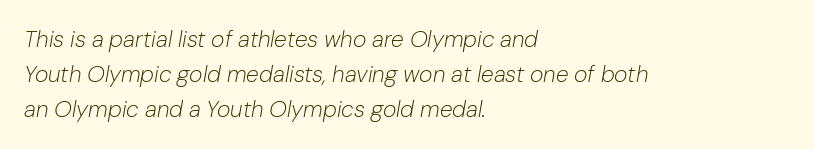
{"italic": "yes", "lean": "right", "slant_degrees": 10, "bold": "no", "underline": "no", "align": "left", "line_spacing": "normal", "line_spacing_ratio": 1.52, "letter_spacing": "normal", "letter_spacing_em": 0.0, "glyph_px": 23}
